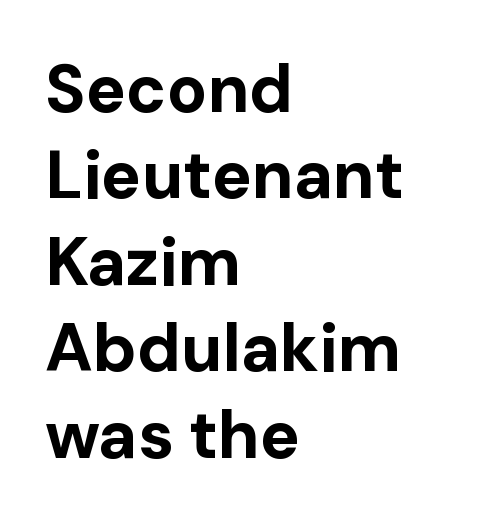
The image shows 67 px bold sans-serif type, upright; set left-aligned, normal line spacing (1.29x), normal letter spacing, not underlined; low stroke contrast and a medium x-height.
